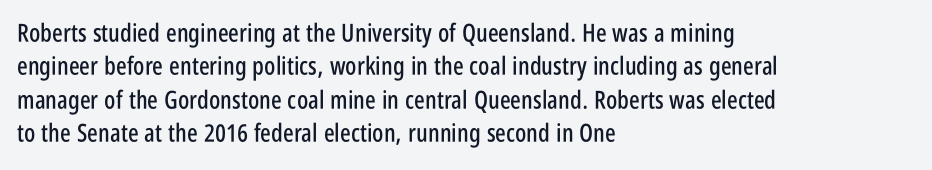
Students, observe: this is what conventionally led text looks like. Observe the ordinary spacing: letters are neighbours, not strangers. Designer's note — italics off, roman on. The specimen omits any rule beneath the text block's lines.
